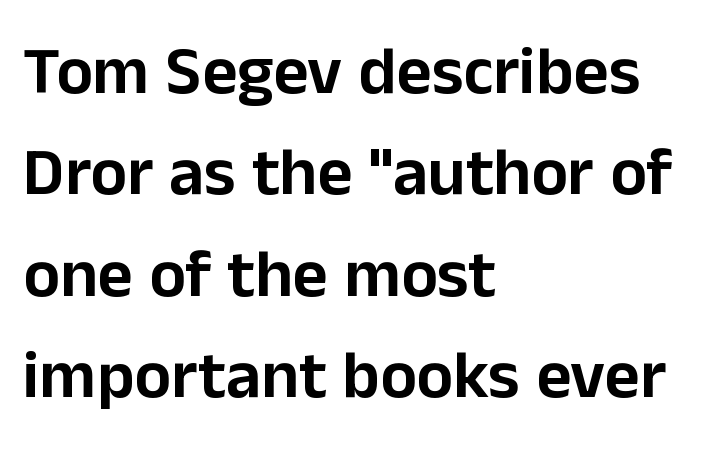
Q: Is the text italic (slanted)? A: No, it is upright.
Q: Is the typeface a serif or a sans-serif typeface? A: Sans-serif.
Q: Is the text underlined? A: No.
Q: How is the paragraph aligned? A: Left-aligned.
Q: Is the spacing between letters normal or unusually wide? A: Normal.
Q: Is the spacing between lines tight, normal or loose? A: Normal.
Q: Width (condensed, normal, or wide)? A: Normal.
Q: Stroke contrast? A: Low.
Q: x-height? A: Medium.
Q: Monospaced? A: No.
